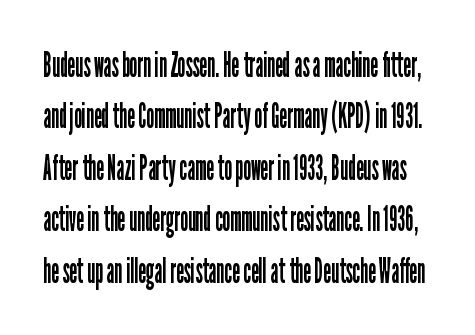
{"serif": "no", "italic": "no", "bold": "no", "weight": "regular", "width": "condensed", "stroke_contrast": "low", "x_height": "medium", "monospaced": "no", "underline": "no", "line_spacing": "normal", "line_spacing_ratio": 1.47, "letter_spacing": "normal", "letter_spacing_em": 0.0, "glyph_px": 35}
